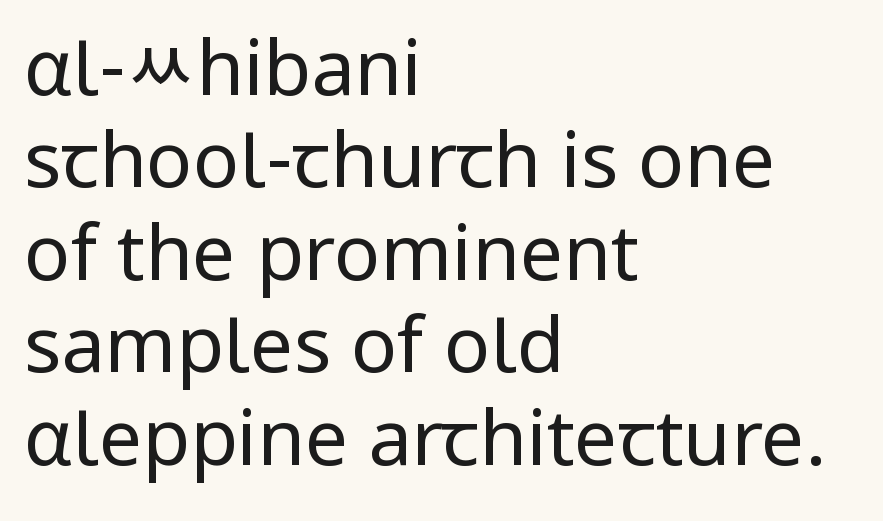
Q: Is the text bold? A: No.
Q: Is the text italic (slanted)? A: No, it is upright.
Q: Is the typeface a serif or a sans-serif typeface? A: Sans-serif.
Q: Is the text underlined? A: No.
Q: How is the paragraph aligned? A: Left-aligned.
Q: Is the spacing between letters normal or unusually wide? A: Normal.
Q: Width (condensed, normal, or wide)? A: Normal.
Q: Stroke contrast? A: Low.
Q: x-height? A: Medium.
Q: Monospaced? A: No.
